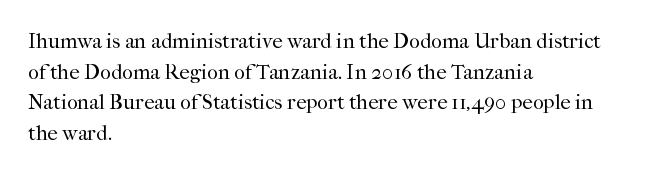
The image shows 21 px text type, upright; set left-aligned, normal line spacing (1.46x), normal letter spacing, not underlined.
